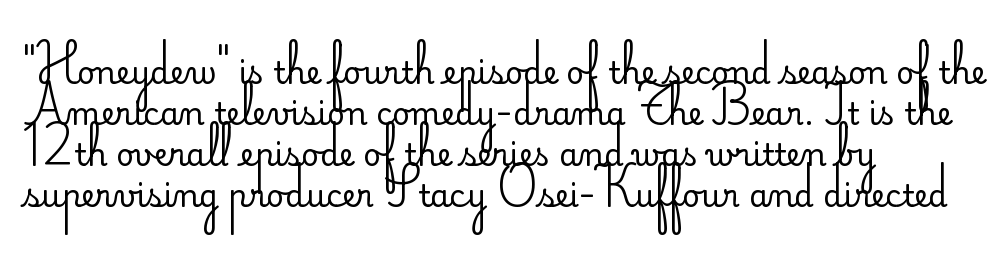
{"serif": "no", "italic": "no", "bold": "no", "weight": "regular", "width": "normal", "stroke_contrast": "low", "x_height": "small", "monospaced": "no", "underline": "no", "align": "left", "line_spacing": "normal", "line_spacing_ratio": 1.32, "letter_spacing": "normal", "letter_spacing_em": 0.0, "glyph_px": 31}
